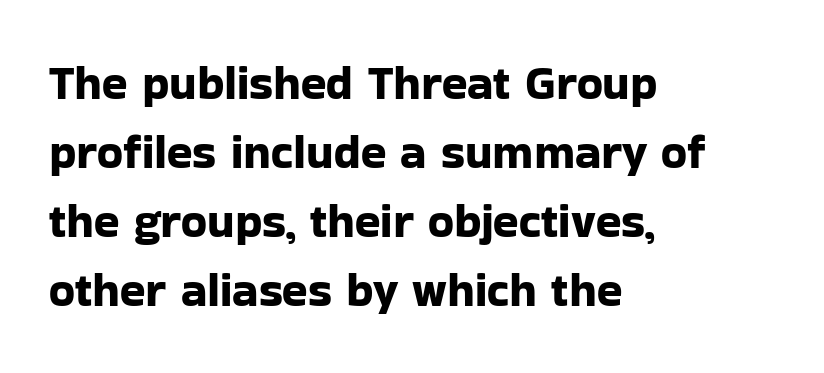
Q: Is the text italic (slanted)? A: No, it is upright.
Q: Is the typeface a serif or a sans-serif typeface? A: Sans-serif.
Q: Is the text underlined? A: No.
Q: How is the paragraph aligned? A: Left-aligned.
Q: Is the spacing between letters normal or unusually wide? A: Normal.
Q: Is the spacing between lines tight, normal or loose? A: Normal.
Q: Width (condensed, normal, or wide)? A: Normal.
Q: Stroke contrast? A: Low.
Q: x-height? A: Medium.
Q: Monospaced? A: No.
